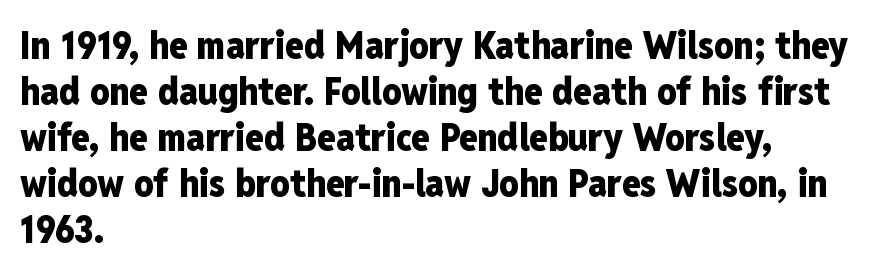
Q: Is the text bold? A: Yes.
Q: Is the text italic (slanted)? A: No, it is upright.
Q: Is the typeface a serif or a sans-serif typeface? A: Sans-serif.
Q: Is the text underlined? A: No.
Q: How is the paragraph aligned? A: Left-aligned.
Q: Is the spacing between letters normal or unusually wide? A: Normal.
Q: Width (condensed, normal, or wide)? A: Condensed.
Q: Stroke contrast? A: Low.
Q: x-height? A: Medium.
Q: Monospaced? A: No.
